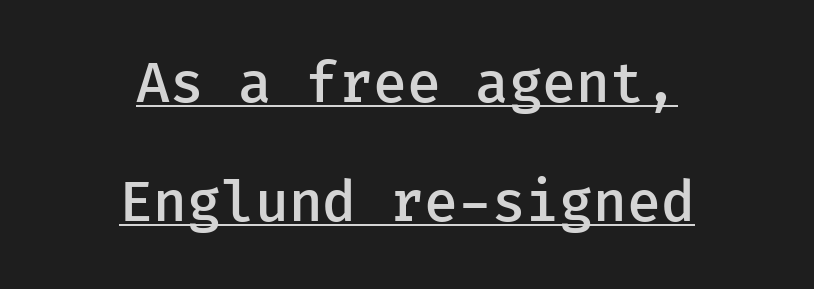
Q: Is the text bold? A: Semi-bold.
Q: Is the text italic (slanted)? A: No, it is upright.
Q: Is the typeface a serif or a sans-serif typeface? A: Sans-serif.
Q: Is the text underlined? A: Yes.
Q: How is the paragraph aligned? A: Centered.
Q: Is the spacing between letters normal or unusually wide? A: Normal.
Q: Is the spacing between lines tight, normal or loose? A: Loose.
Q: Width (condensed, normal, or wide)? A: Normal.
Q: Stroke contrast? A: Low.
Q: x-height? A: Medium.
Q: Monospaced? A: Yes.
